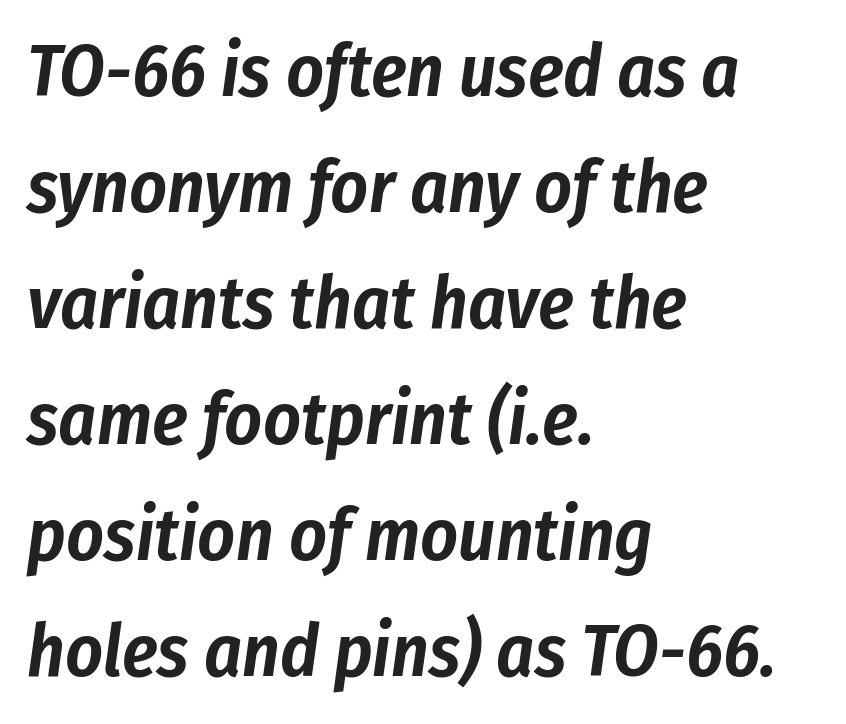
The image shows 73 px condensed type, italic (leaning right); set left-aligned, normal line spacing (1.59x), normal letter spacing, not underlined; low stroke contrast and a medium x-height.
